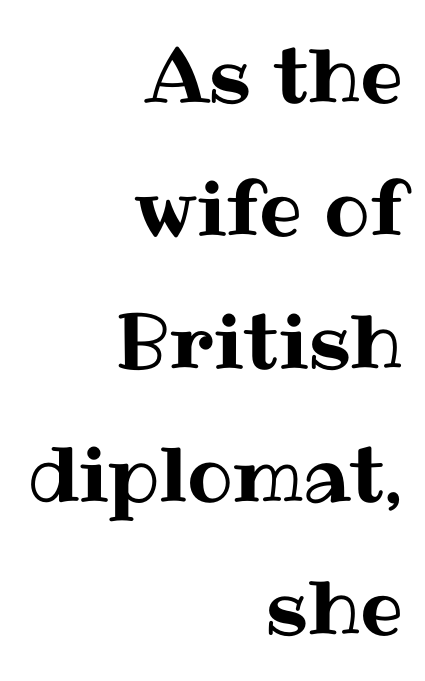
{"italic": "no", "width": "normal", "stroke_contrast": "medium", "x_height": "medium", "monospaced": "no", "underline": "no", "align": "right", "line_spacing_ratio": 1.75, "letter_spacing": "normal", "letter_spacing_em": 0.0, "glyph_px": 76}
